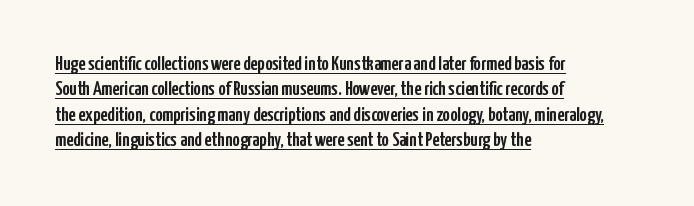
The typography opts for an upright posture over an oblique one. The passage shown has conventional tracking throughout. How would I describe the line gaps? Plain and ordinary. The text block is weighted toward the left margin, trailing off unevenly rightward.
